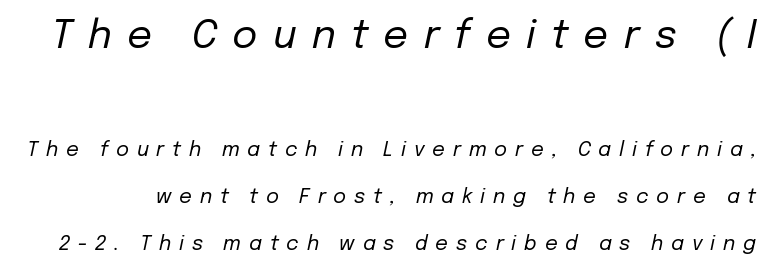
The image shows 39 px regular-weight type, italic (leaning right); set loose line spacing (2.35x), unusually wide letter spacing (+0.39 em), not underlined; the first (top) block is 1.95x larger; low stroke contrast and a medium x-height.
